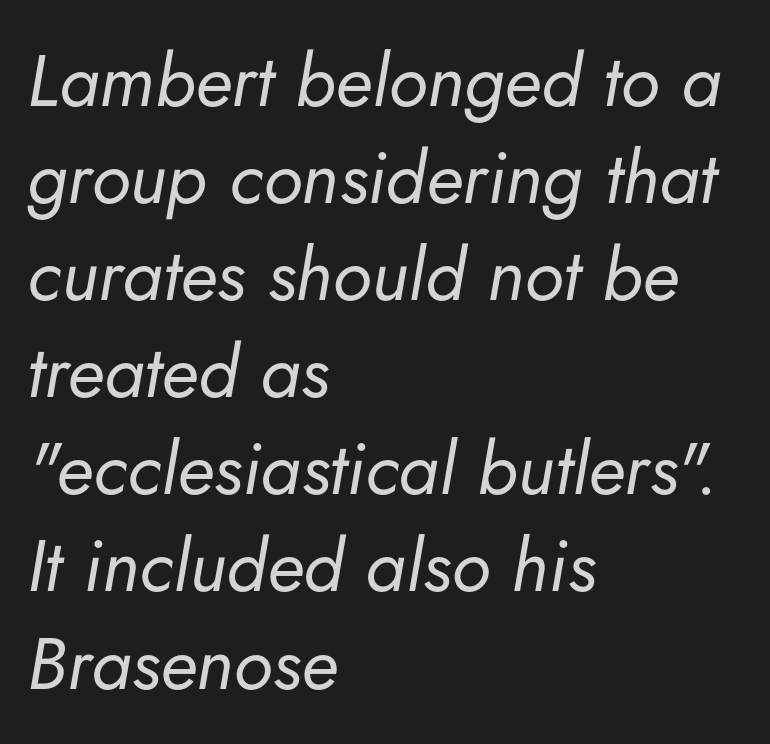
The letterforms sit shoulder to shoulder at normal distance. A normal amount of white space separates one row of letters from the next. Descenders are the only things crossing below the line. Proportional: the letters do not fall into vertical columns. These glyphs show unthickened strokes, regular width or finer. The rag falls on the right side of this text block.
